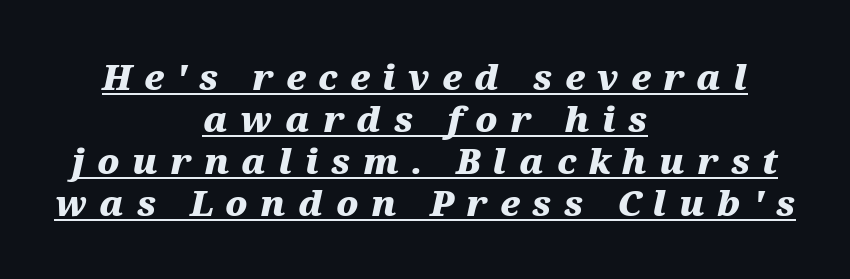
{"italic": "yes", "lean": "right", "slant_degrees": 12, "bold": "yes", "weight": "heavy", "width": "wide", "stroke_contrast": "medium", "x_height": "medium", "monospaced": "no", "underline": "yes", "align": "center", "line_spacing_ratio": 1.2, "letter_spacing": "wide", "letter_spacing_em": 0.35, "glyph_px": 35}
